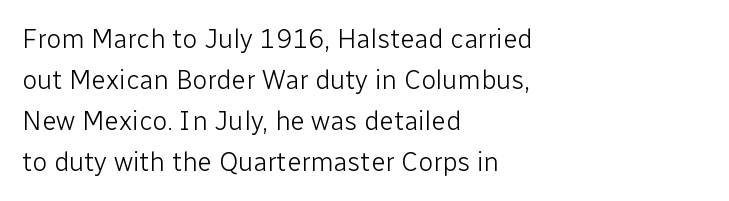
{"italic": "no", "bold": "no", "underline": "no", "align": "left", "line_spacing": "normal", "line_spacing_ratio": 1.52, "letter_spacing": "normal", "letter_spacing_em": 0.0, "glyph_px": 27}
